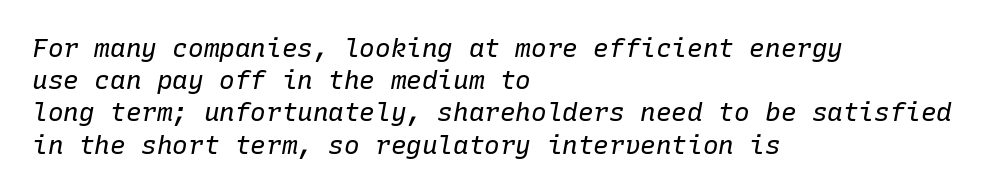
Casual observation: everything's shoved over to the left. Counters stay open thanks to moderate or lighter strokes. The space directly below the letters is spotless. Compared with ordinary roman type, these characters are visibly tilted.
